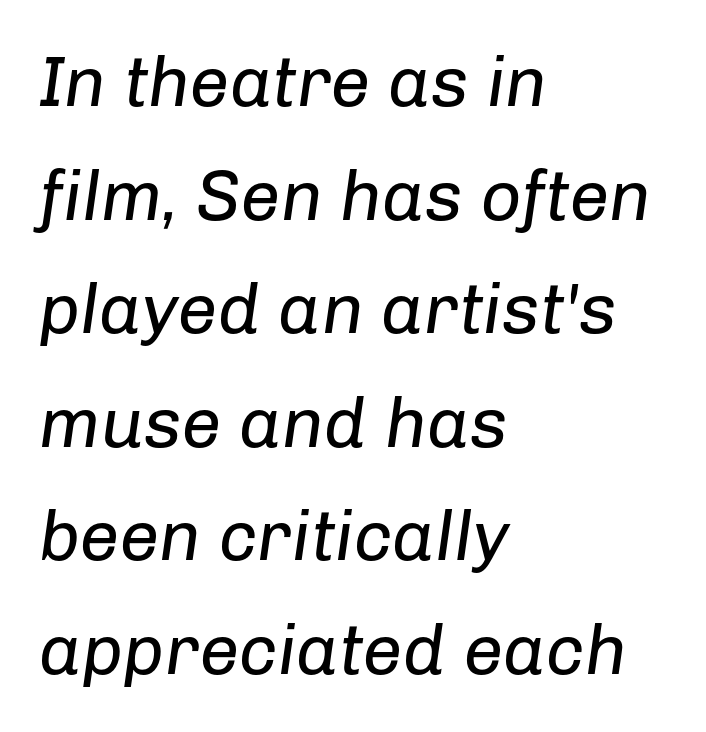
The image shows 71 px regular-weight type, italic (leaning right); set left-aligned, normal line spacing (1.6x), normal letter spacing, not underlined; low stroke contrast and a medium x-height.
